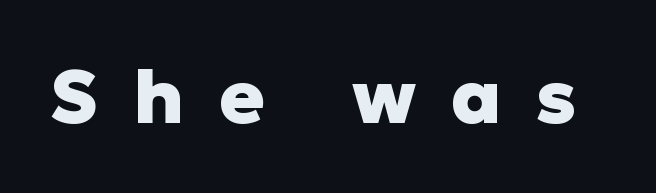
Q: Is the text bold? A: Yes.
Q: Is the text italic (slanted)? A: No, it is upright.
Q: Is the typeface a serif or a sans-serif typeface? A: Sans-serif.
Q: Is the text underlined? A: No.
Q: Is the spacing between letters normal or unusually wide? A: Unusually wide.
Q: Width (condensed, normal, or wide)? A: Normal.
Q: Stroke contrast? A: Low.
Q: x-height? A: Medium.
Q: Monospaced? A: No.
